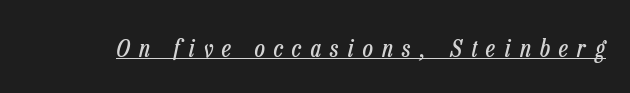
Weight class: somewhere from thin through regular. The specimen reads as italic at a glance. Here the glyphs are tracked loosely, breaking word shapes into spaced letters. Underlined type.
